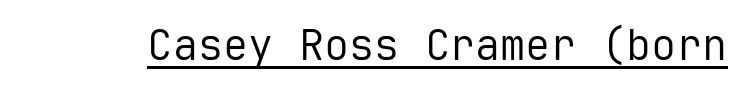
Do the characters align in a grid? Yes, the font is monospaced. Is this a heavy cut? Hardly; it is regular or lighter. This sample uses an upright cut, with every glyph sitting square on the baseline. These lines are composed in type without serifs. Here the glyphs are tracked normally, forming tight word shapes.
